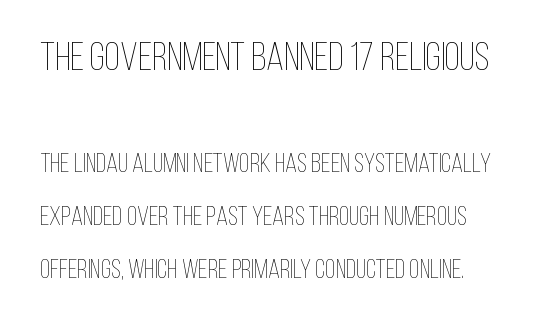
Q: Is the text bold? A: No.
Q: Is the text italic (slanted)? A: No, it is upright.
Q: Is the text underlined? A: No.
Q: Is the spacing between letters normal or unusually wide? A: Normal.
Q: Is the spacing between lines tight, normal or loose? A: Loose.
Q: Which block of text is set in a larger size, the first (top) or the second (bottom)? A: The first (top) one.
Q: Width (condensed, normal, or wide)? A: Condensed.
Q: Stroke contrast? A: Low.
Q: x-height? A: Large.
Q: Monospaced? A: No.
